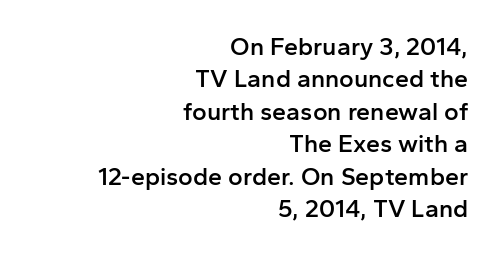
Between one letter and the next there's only the usual sliver of space. The paragraph shown leans on its right margin. If you measured baseline to baseline, you'd find a middling distance. Quick note: underline off. Stems and bowls a touch heavier than normal — semibold.
